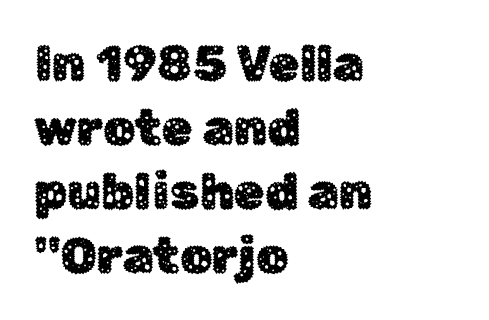
The image shows 50 px sans-serif type, upright; set left-aligned, normal line spacing (1.28x), normal letter spacing, not underlined; low stroke contrast and a medium x-height.
